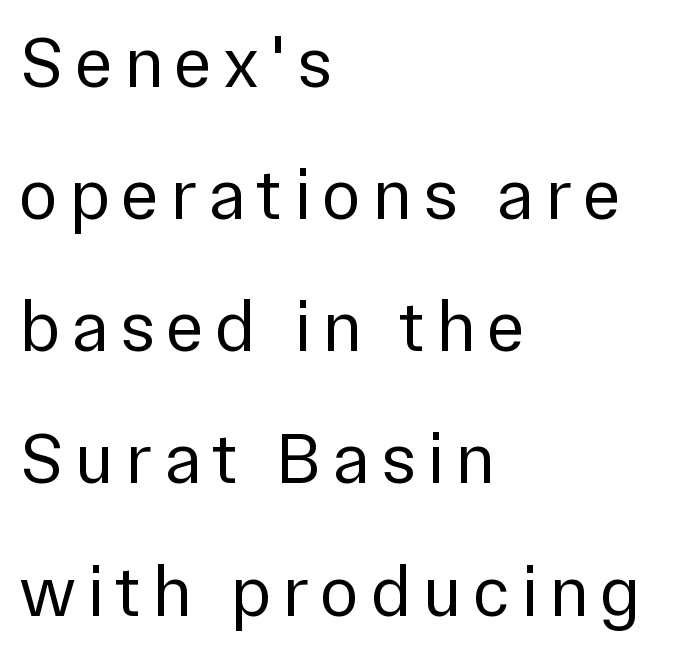
The image shows 73 px regular-weight sans-serif type, upright; set left-aligned, line spacing 1.81x, not underlined; a medium x-height.
